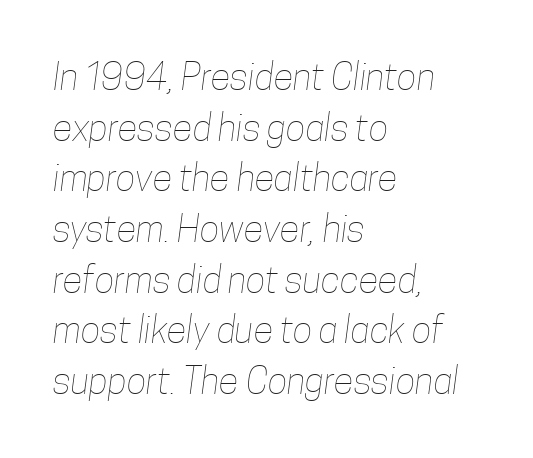
The line-height multiplier appears to be the usual default. Note the varied advance widths — an 'i' is clearly narrower than an 'm'. The horizontal fit of the characters is conventional and even. The letterforms sit at book weight or below. Teacher's note: observe the even left margin — that is flush-left alignment.
